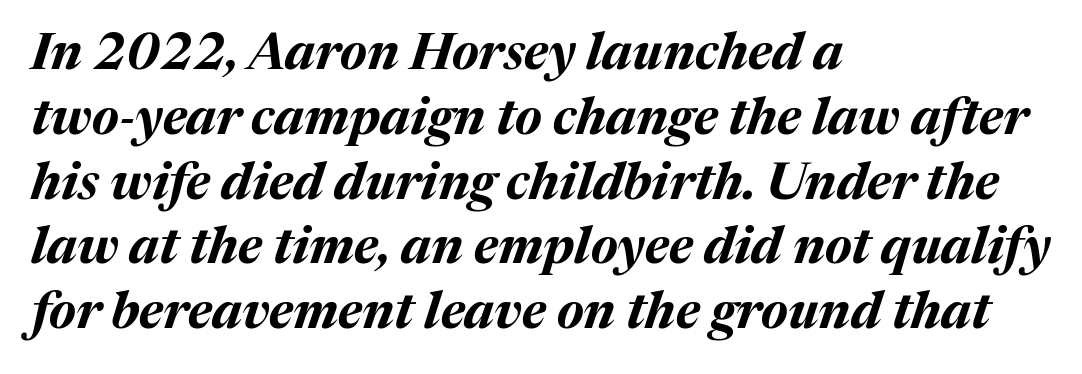
Q: Is the text bold? A: Yes.
Q: Is the text italic (slanted)? A: Yes, it leans right by about 17 degrees.
Q: Is the text underlined? A: No.
Q: How is the paragraph aligned? A: Left-aligned.
Q: Is the spacing between letters normal or unusually wide? A: Normal.
Q: Is the spacing between lines tight, normal or loose? A: Normal.
Q: Width (condensed, normal, or wide)? A: Normal.
Q: Stroke contrast? A: Medium.
Q: x-height? A: Medium.
Q: Monospaced? A: No.
